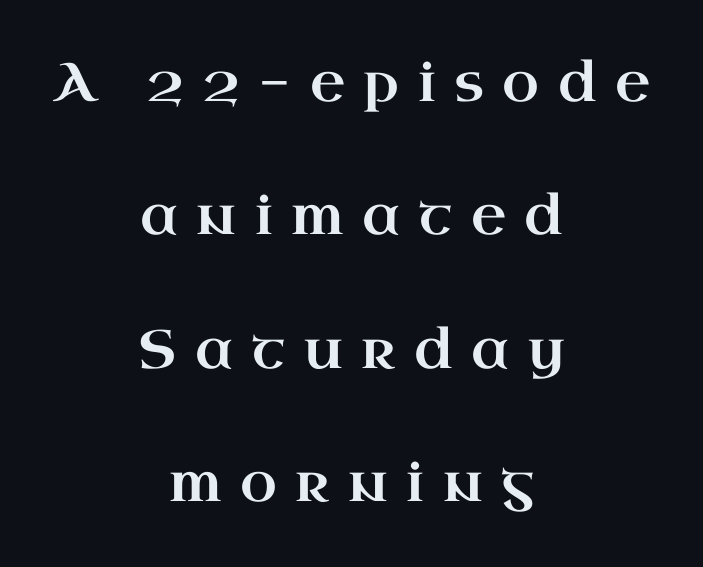
{"serif": "yes", "italic": "no", "width": "wide", "stroke_contrast": "high", "x_height": "small", "monospaced": "no", "underline": "no", "align": "center", "line_spacing": "loose", "line_spacing_ratio": 2.47, "letter_spacing": "wide", "letter_spacing_em": 0.34, "glyph_px": 54}
